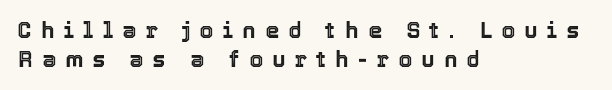
The image shows 22 px text type, upright; set left-aligned, normal line spacing (1.3x), unusually wide letter spacing (+0.42 em), not underlined.
